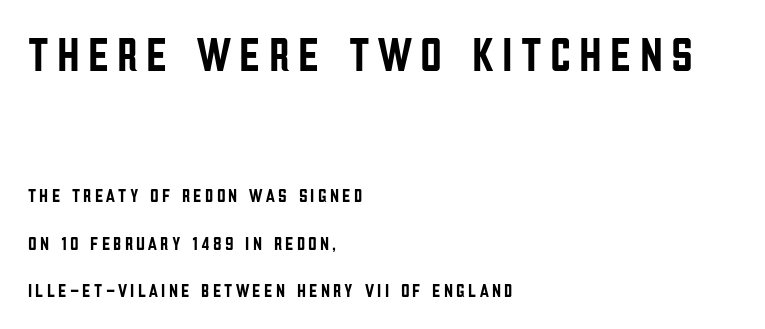
{"serif": "no", "italic": "no", "width": "condensed", "stroke_contrast": "low", "x_height": "large", "monospaced": "no", "underline": "no", "align": "left", "line_spacing": "loose", "line_spacing_ratio": 2.48, "larger_block": "first", "size_ratio": 2.53, "glyph_px": 48}
